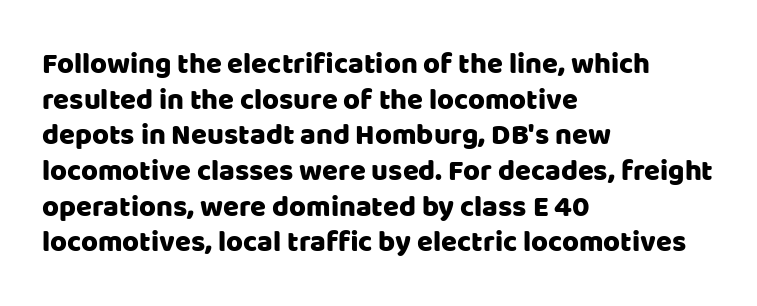
Q: Is the text italic (slanted)? A: No, it is upright.
Q: Is the typeface a serif or a sans-serif typeface? A: Sans-serif.
Q: Is the text underlined? A: No.
Q: How is the paragraph aligned? A: Left-aligned.
Q: Is the spacing between letters normal or unusually wide? A: Normal.
Q: Width (condensed, normal, or wide)? A: Normal.
Q: Stroke contrast? A: Low.
Q: x-height? A: Large.
Q: Monospaced? A: No.
